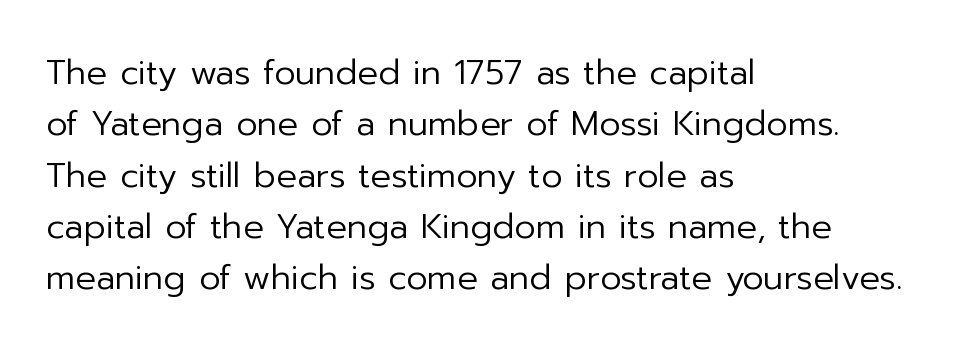
Students, observe: this is what conventionally led text looks like. Underline: absent. Each letter keeps its own natural width here, so spacing adapts to shape. The letterforms sit at book weight or below. Characters follow at the spacing the type designer built in.
